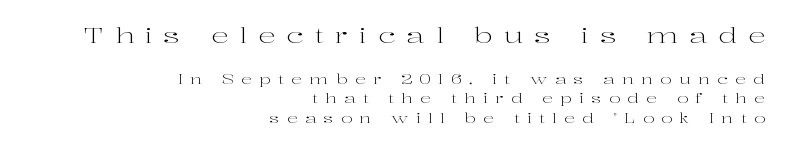
A normal amount of white space separates one row of letters from the next. No chunkiness to these letters — they're not bold. Short and long lines alike share a common ending point at right. The baseline area is clear. Short note: letters widely spaced. Which chunk is bigger? The first one — the top block dwarfs the bottom.
